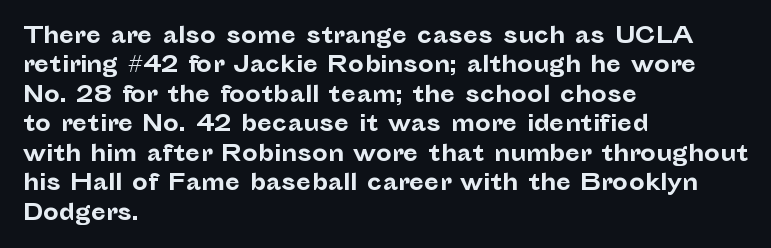
The vertical gap from one line to the next is medium. The rendering uses a bold face; every stroke is thick and dark. When letters stand straight like this, we call the style roman or upright. A typesetter would call this zero additional tracking.
